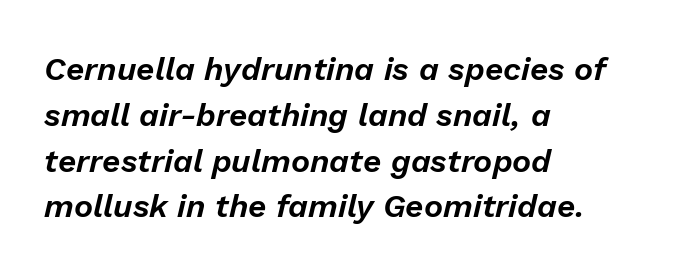
Q: Is the text italic (slanted)? A: Yes, it leans right by about 13 degrees.
Q: Is the text underlined? A: No.
Q: How is the paragraph aligned? A: Left-aligned.
Q: Is the spacing between letters normal or unusually wide? A: Normal.
Q: Is the spacing between lines tight, normal or loose? A: Normal.
Q: Width (condensed, normal, or wide)? A: Normal.
Q: Stroke contrast? A: Low.
Q: x-height? A: Medium.
Q: Monospaced? A: No.
